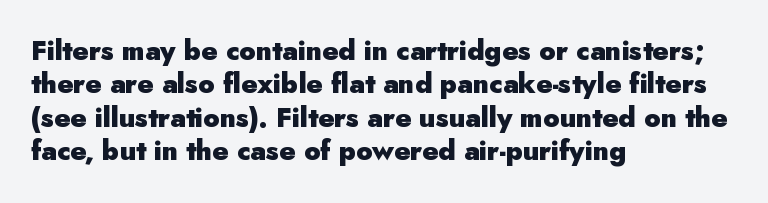
{"italic": "no", "bold": "yes", "underline": "no", "align": "left", "line_spacing_ratio": 1.24, "letter_spacing": "normal", "letter_spacing_em": 0.0, "glyph_px": 27}
